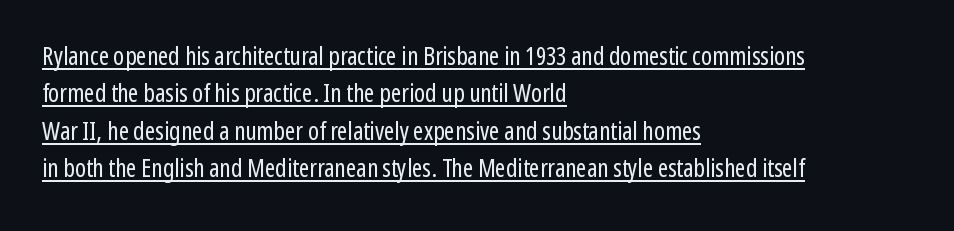
{"italic": "no", "bold": "no", "underline": "yes", "align": "left", "line_spacing": "normal", "line_spacing_ratio": 1.5, "letter_spacing": "normal", "letter_spacing_em": 0.0, "glyph_px": 25}
